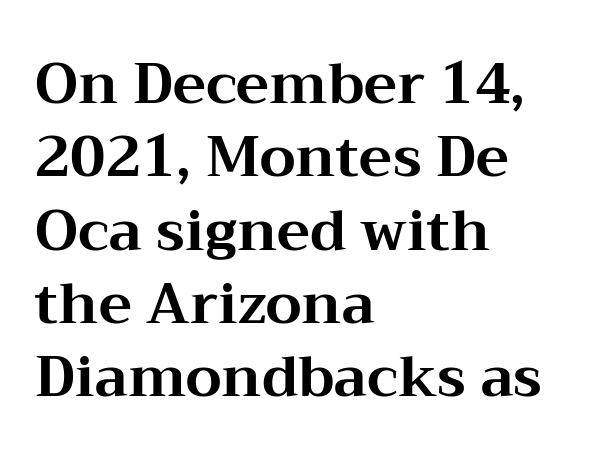
Q: Is the text bold? A: Yes.
Q: Is the text italic (slanted)? A: No, it is upright.
Q: Is the typeface a serif or a sans-serif typeface? A: Serif.
Q: Is the text underlined? A: No.
Q: How is the paragraph aligned? A: Left-aligned.
Q: Is the spacing between letters normal or unusually wide? A: Normal.
Q: Is the spacing between lines tight, normal or loose? A: Normal.
Q: Width (condensed, normal, or wide)? A: Wide.
Q: Stroke contrast? A: Medium.
Q: x-height? A: Medium.
Q: Monospaced? A: No.
